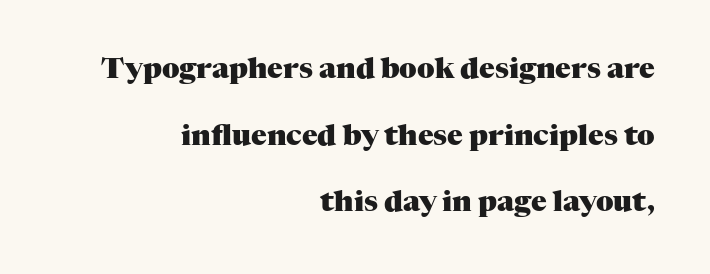
Each new line begins a long way beneath the previous one. Anything drawn beneath the words? Only blank space. Here the glyphs are tracked normally, forming tight word shapes. If you drew a ruler down the right edge, every line would touch it.
